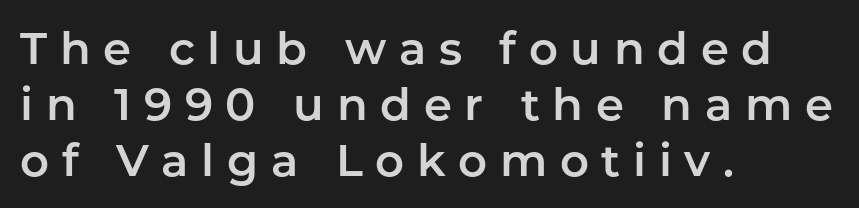
Characters follow at a spacing far wider than the type designer built in. Only glyphs here, with clear space below each row. Characters remain perfectly vertical along every line. These lines stack with their left ends in a neat column.
